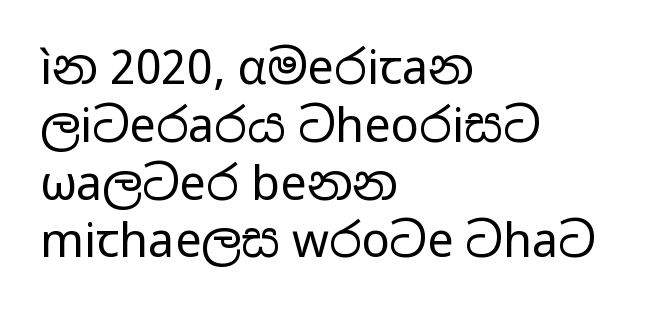
The image shows 47 px regular-weight, wide sans-serif type, upright; set left-aligned, line spacing 1.23x, normal letter spacing, not underlined; low stroke contrast and a medium x-height.
